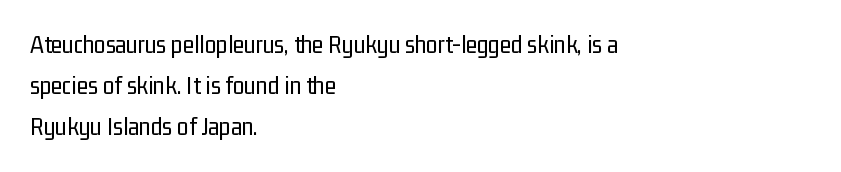
The words here are not underlined. Unbolded letterforms with no extra heft. Quick note: interline space is typical. These lines stack with their left ends in a neat column. Ordinary non-slanted type is in use. Here the glyphs are tracked normally, forming tight word shapes.
